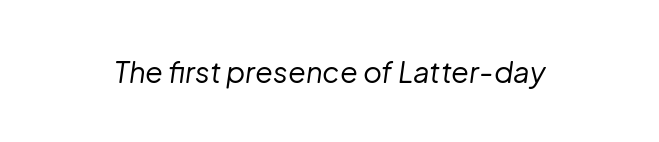
Each letter keeps its own natural width here, so spacing adapts to shape. The typography opts for an oblique posture over an upright one. The glyphs are unaccompanied by any horizontal stroke below them. The cut favours lightness, reaching ordinary text weight at its darkest. Nothing unusual about the tracking: characters are spaced as the font intends.
